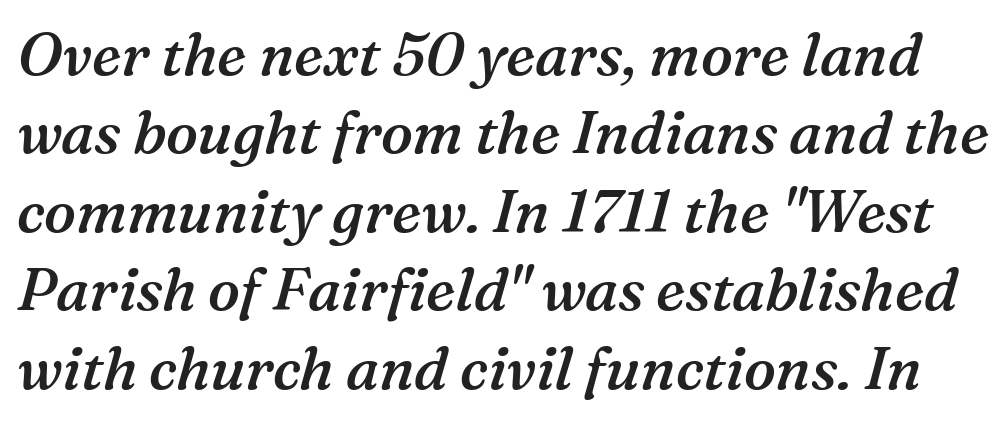
This rendering leaves character spacing at its baseline value. The passage shown is not underscored anywhere. This sample uses a serif face. A normal amount of white space separates one row of letters from the next.
